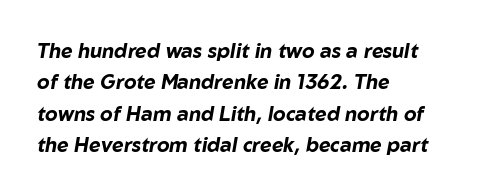
The image shows 20 px bold type, italic (leaning right); set left-aligned, normal line spacing (1.57x), normal letter spacing, not underlined.
